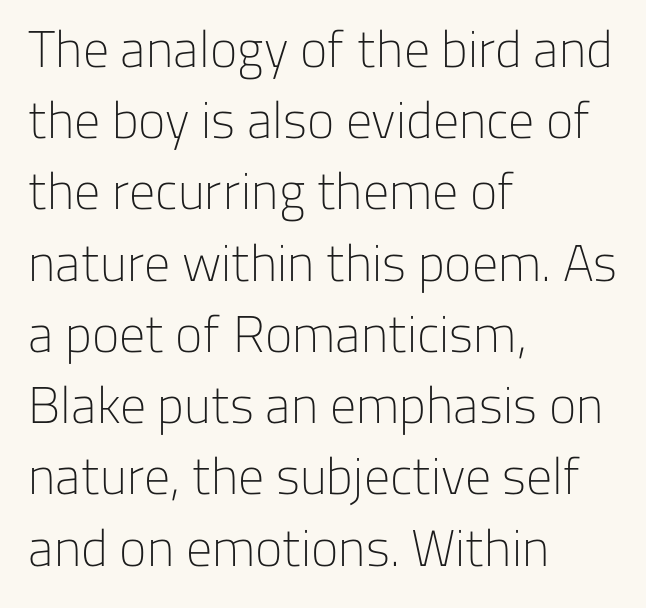
Designer's note — italics off, roman on. Counters stay open thanks to moderate or lighter strokes. The face used here is proportionally spaced, like ordinary book or web type. Characters follow at the spacing the type designer built in. The lines sit at an ordinary, default distance from one another. Alignment: flush left.
